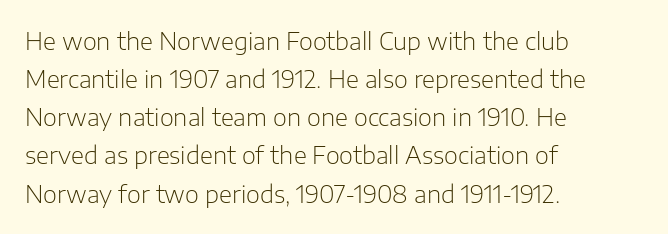
Is there much room between lines? A standard amount, neither cramped nor airy. A roman cut, with each character standing at attention. How are the letters spaced? Ordinarily, with no added tracking. This rendering features lettering with no underline. The paragraph shown leans on its left margin. The weight tops out at a normal text grade.
